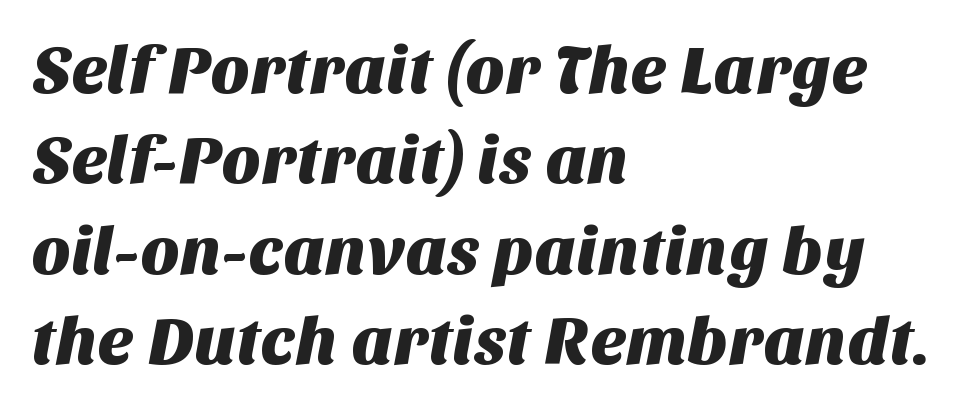
This rendering leaves character spacing at its baseline value. Spacing verdict: proportional, widths tailored to each character. This rendering uses left alignment, leaving the right contour irregular. Are there feet on the stems? There aren't — it's a sans. Descender tails drop into unmarked territory.
